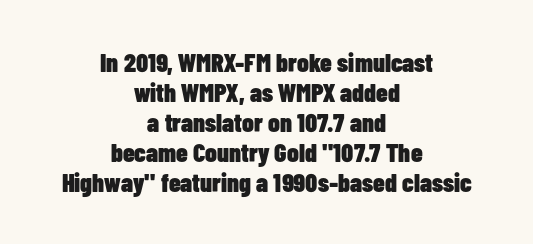
The leading is snug, giving the passage a crowded texture. This sample is center-justified, so both line endings float freely. The zone under the glyphs is completely vacant. Glyph-to-glyph distance matches everyday printed text. This is roman type, the default non-slanted kind. Plenty of ink on the page — the face is bold.
